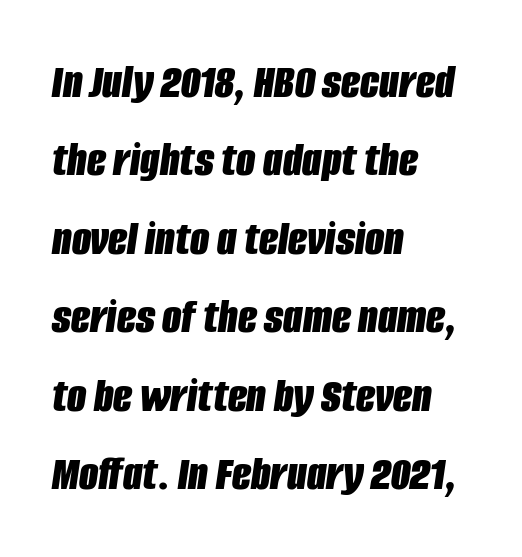
The image shows 50 px bold, condensed type, italic (leaning right); set left-aligned, normal line spacing (1.57x), normal letter spacing, not underlined; low stroke contrast and a large x-height.
